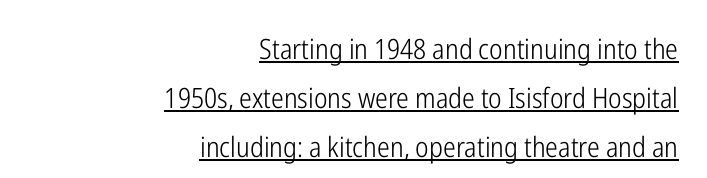
{"serif": "no", "italic": "no", "bold": "no", "weight": "light", "width": "condensed", "stroke_contrast": "low", "x_height": "medium", "monospaced": "no", "underline": "yes", "align": "right", "line_spacing_ratio": 1.75, "letter_spacing": "normal", "letter_spacing_em": 0.0, "glyph_px": 28}
